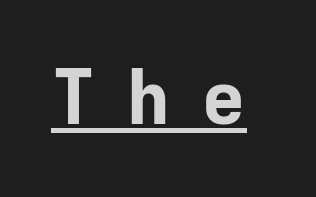
Examine the stroke ends and you'll find no serifs. Like a heading marked for emphasis, these lines bear an underscore. Ordinary non-slanted type is in use. Tracking value appears strongly positive — letters spread wide. The passage shown is typed in a monospace face where columns stay perfectly aligned. Weight check: bold — yes, fully.
